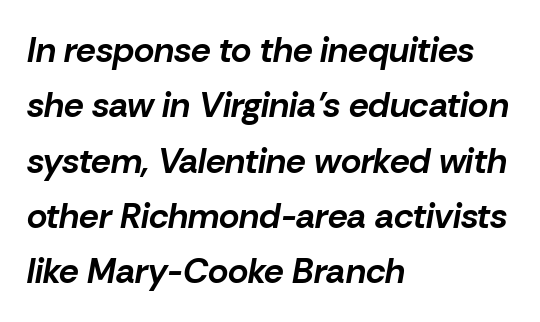
Students, this is bold: see how much ink each stroke carries. Rows of type keep a routine distance in the vertical direction. The rendering uses natural spacing where letterforms have individual widths. Standard letterfit; no display-style spreading of the glyphs. The text carries the slant typical of an italic or oblique font.
